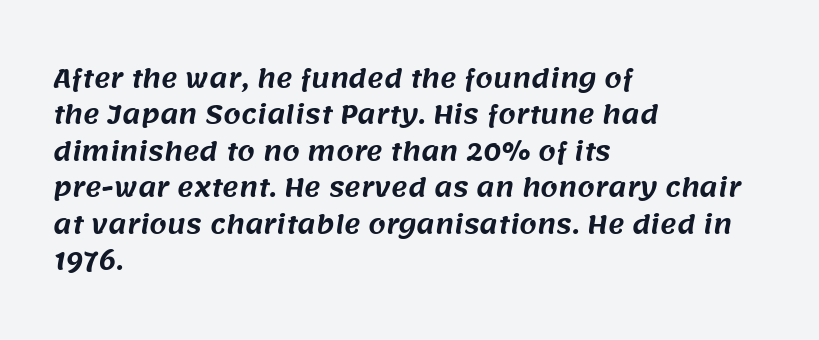
Quick note: interline space is typical. In CSS terms this would be text-align: left. Tracking here is standard; glyphs follow each other at the usual distance. Glance below the letters and you will spot only blank space.
